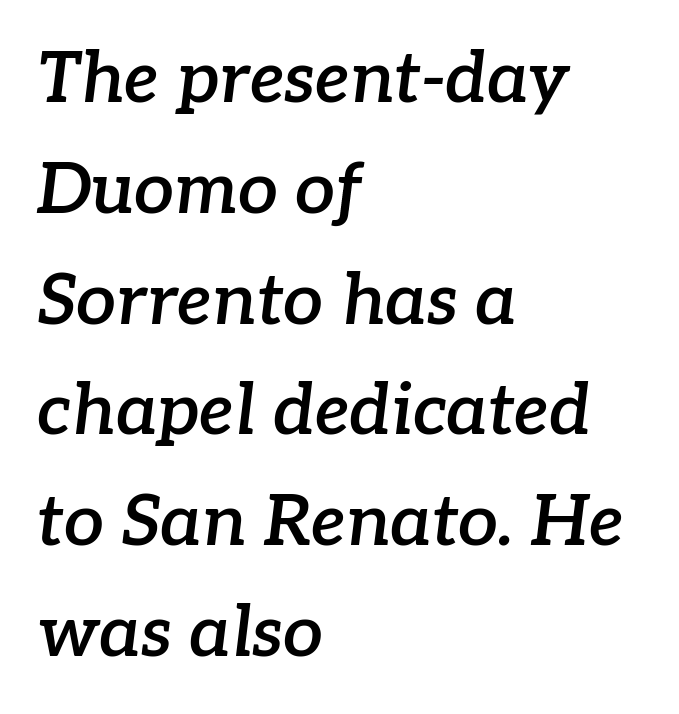
The image shows 71 px semibold serif type, italic (leaning right); set left-aligned, normal line spacing (1.56x), normal letter spacing, not underlined; low stroke contrast and a medium x-height.
